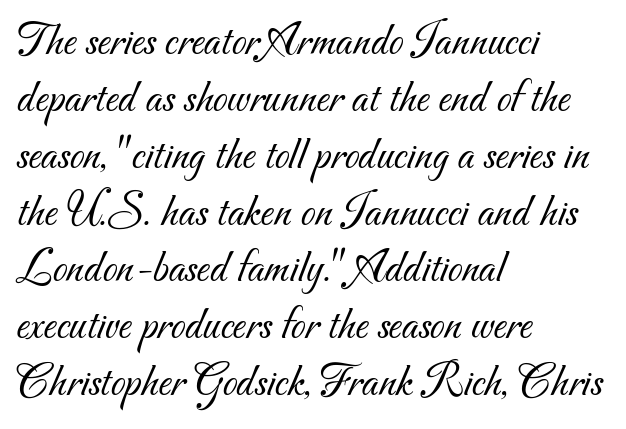
The image shows 47 px light sans-serif type; set left-aligned, line spacing 1.21x, normal letter spacing, not underlined; medium stroke contrast and a small x-height.
